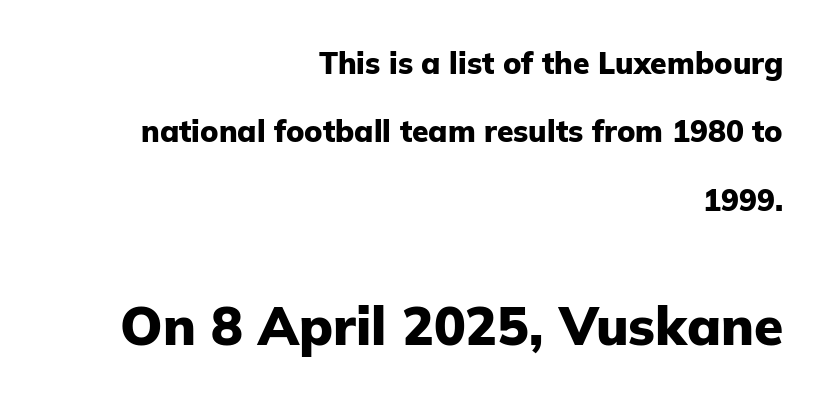
{"serif": "no", "italic": "no", "bold": "yes", "weight": "heavy", "width": "normal", "stroke_contrast": "low", "x_height": "medium", "monospaced": "no", "underline": "no", "align": "right", "line_spacing": "loose", "line_spacing_ratio": 2.28, "letter_spacing": "normal", "letter_spacing_em": 0.0, "larger_block": "second", "size_ratio": 1.77, "glyph_px": 53}
